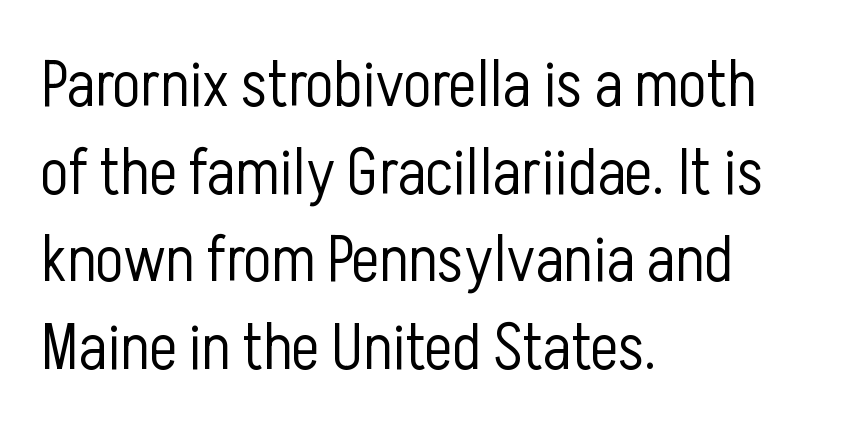
This sample uses an upright cut, with every glyph sitting square on the baseline. The paragraph shown leans on its left margin. The rows are spaced the way most documents space them. Bare-footed words on every line. To sum up the face: it is a sans, with no serifs. In terms of letterspacing, this is plain default setting.
